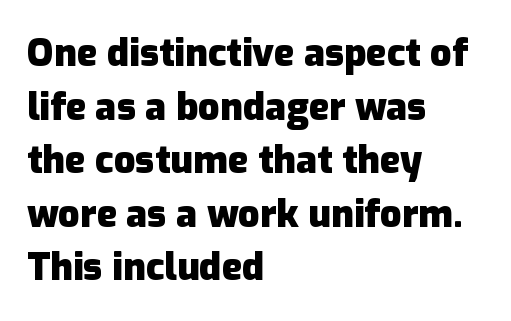
{"serif": "no", "italic": "no", "bold": "yes", "weight": "heavy", "width": "normal", "stroke_contrast": "low", "x_height": "medium", "monospaced": "no", "underline": "no", "align": "left", "line_spacing": "normal", "line_spacing_ratio": 1.41, "letter_spacing": "normal", "letter_spacing_em": 0.0, "glyph_px": 38}
